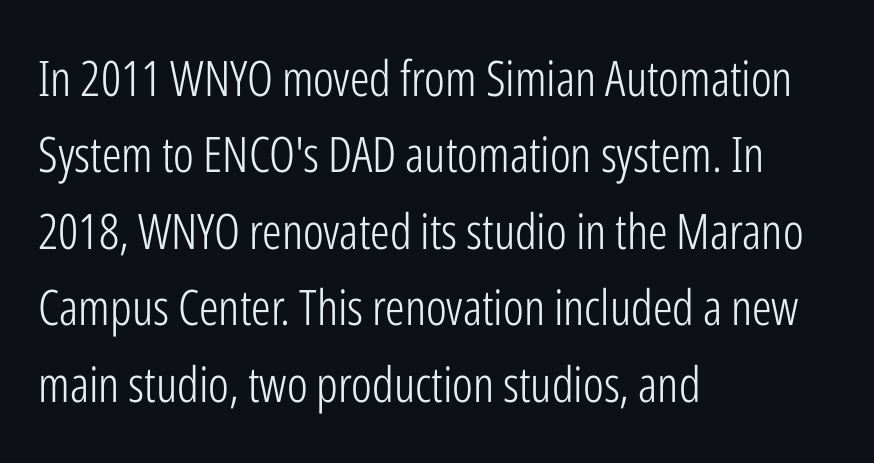
{"serif": "no", "italic": "no", "bold": "no", "weight": "light", "width": "condensed", "stroke_contrast": "low", "x_height": "medium", "monospaced": "no", "underline": "no", "align": "left", "line_spacing": "normal", "line_spacing_ratio": 1.56, "letter_spacing": "normal", "letter_spacing_em": 0.0, "glyph_px": 49}
